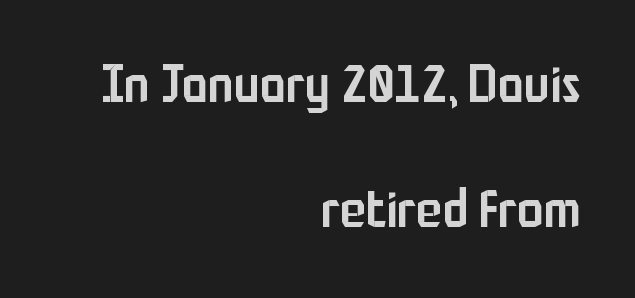
In terms of leading, this rendering errs on the spacious side. Decoration check: the copy has no underline. The face used here is a sans, in the tradition of grotesques and geometrics. These lines are set flush right with a ragged left edge. The rendering uses natural spacing where letterforms have individual widths. This is moderately heavy type, rendered in semibold.
